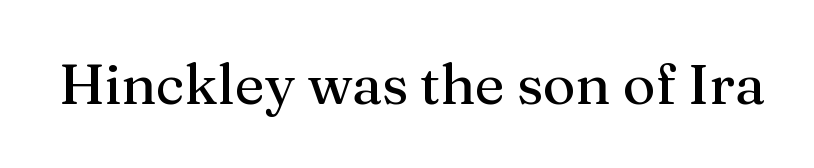
{"serif": "yes", "italic": "no", "width": "normal", "stroke_contrast": "medium", "x_height": "medium", "monospaced": "no", "underline": "no", "letter_spacing": "normal", "letter_spacing_em": 0.0, "glyph_px": 56}
